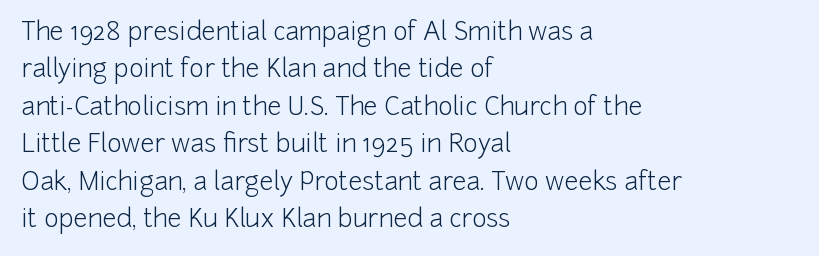
Q: Is the text bold? A: No.
Q: Is the text italic (slanted)? A: No, it is upright.
Q: Is the text underlined? A: No.
Q: How is the paragraph aligned? A: Left-aligned.
Q: Is the spacing between letters normal or unusually wide? A: Normal.
Q: Is the spacing between lines tight, normal or loose? A: Normal.
